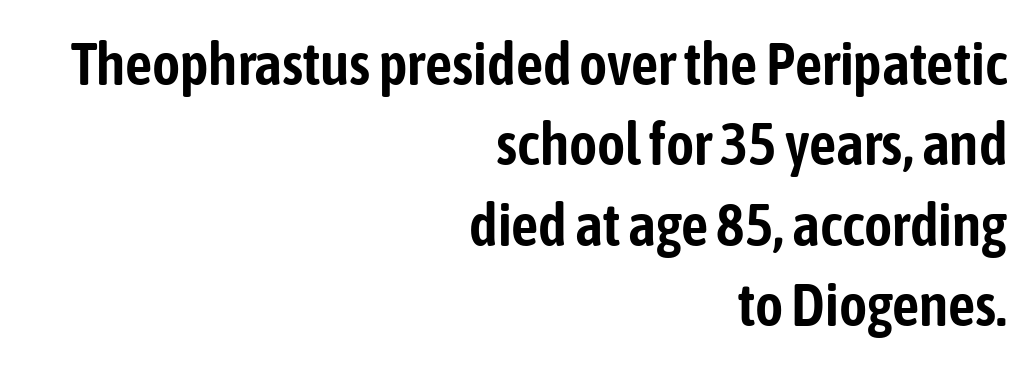
{"serif": "no", "italic": "no", "width": "condensed", "stroke_contrast": "low", "x_height": "medium", "monospaced": "no", "underline": "no", "align": "right", "line_spacing": "normal", "line_spacing_ratio": 1.34, "letter_spacing": "normal", "letter_spacing_em": 0.0, "glyph_px": 60}
